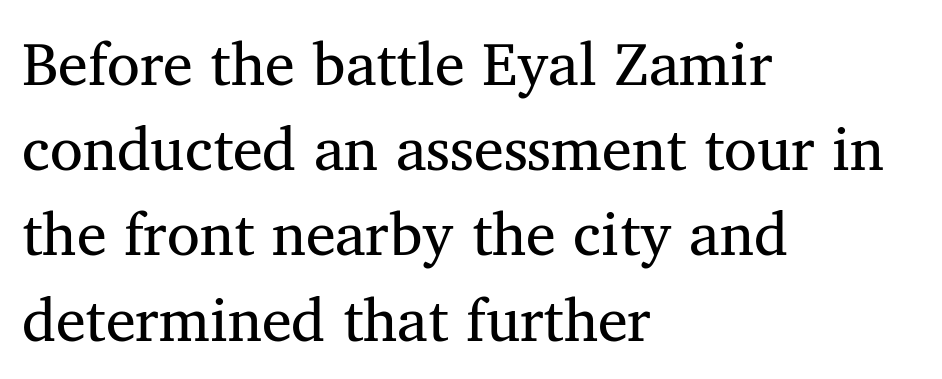
Q: Is the typeface a serif or a sans-serif typeface? A: Serif.
Q: Is the text underlined? A: No.
Q: How is the paragraph aligned? A: Left-aligned.
Q: Is the spacing between letters normal or unusually wide? A: Normal.
Q: Is the spacing between lines tight, normal or loose? A: Normal.
Q: Width (condensed, normal, or wide)? A: Normal.
Q: Stroke contrast? A: Medium.
Q: x-height? A: Medium.
Q: Monospaced? A: No.
